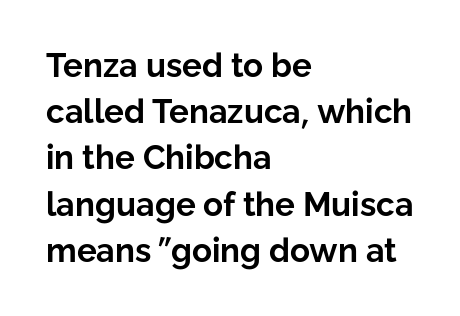
Q: Is the text bold? A: Yes.
Q: Is the text italic (slanted)? A: No, it is upright.
Q: Is the typeface a serif or a sans-serif typeface? A: Sans-serif.
Q: Is the text underlined? A: No.
Q: How is the paragraph aligned? A: Left-aligned.
Q: Is the spacing between letters normal or unusually wide? A: Normal.
Q: Is the spacing between lines tight, normal or loose? A: Normal.
Q: Width (condensed, normal, or wide)? A: Normal.
Q: Stroke contrast? A: Low.
Q: x-height? A: Medium.
Q: Monospaced? A: No.
